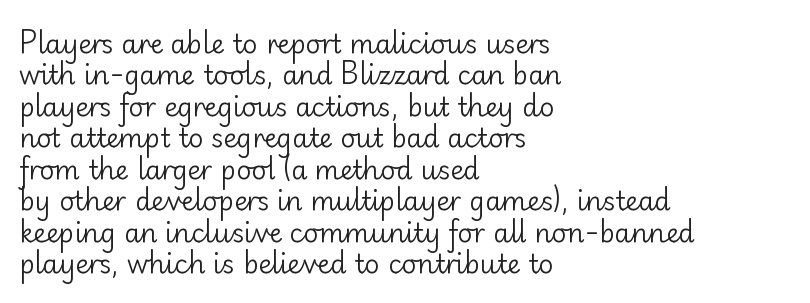
What stands out about the letter spacing? Nothing — it is the standard amount. The rendering anchors every line to the left-hand side. A light-to-regular cut is what we see here. Ordinary non-slanted type is in use.
